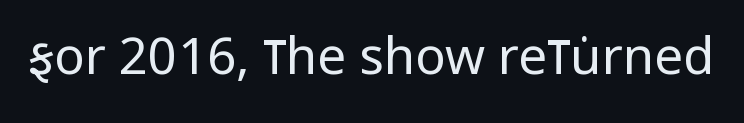
Q: Is the text bold? A: No.
Q: Is the text italic (slanted)? A: No, it is upright.
Q: Is the typeface a serif or a sans-serif typeface? A: Sans-serif.
Q: Is the text underlined? A: No.
Q: Is the spacing between letters normal or unusually wide? A: Normal.
Q: Width (condensed, normal, or wide)? A: Condensed.
Q: Stroke contrast? A: Low.
Q: x-height? A: Large.
Q: Monospaced? A: No.
